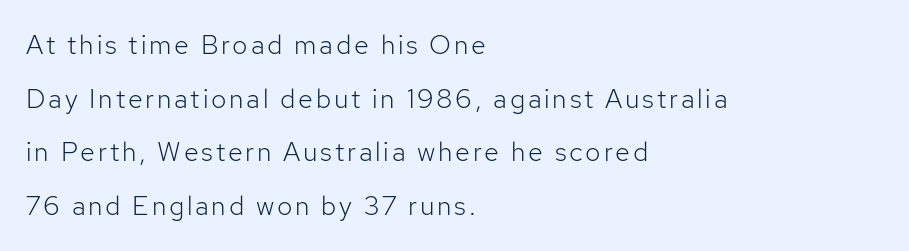
The image shows 27 px text type, upright; set left-aligned, loose line spacing (1.99x), not underlined.
